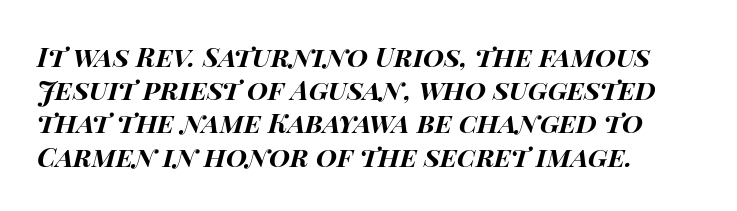
Default kerning and tracking; the words read as compact shapes. The characters look thick and weighty, a clear bold. The letters are slanted; this is an italic face. Clear beneath every line of the passage. The rag falls on the right side of this text block.
